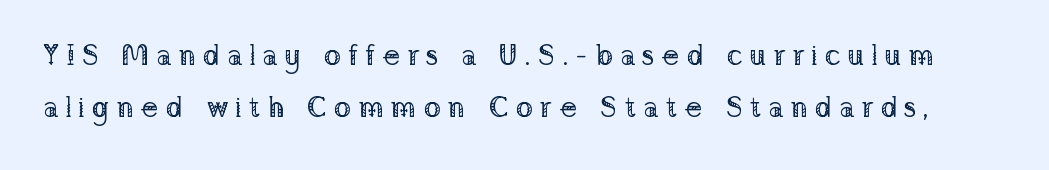
Is the letter spacing exaggerated? Yes — the characters are pushed far apart. Nope, not italic — everything's standing straight. Typographically, this falls in the serif category. Anything drawn beneath the words? Only blank space.
